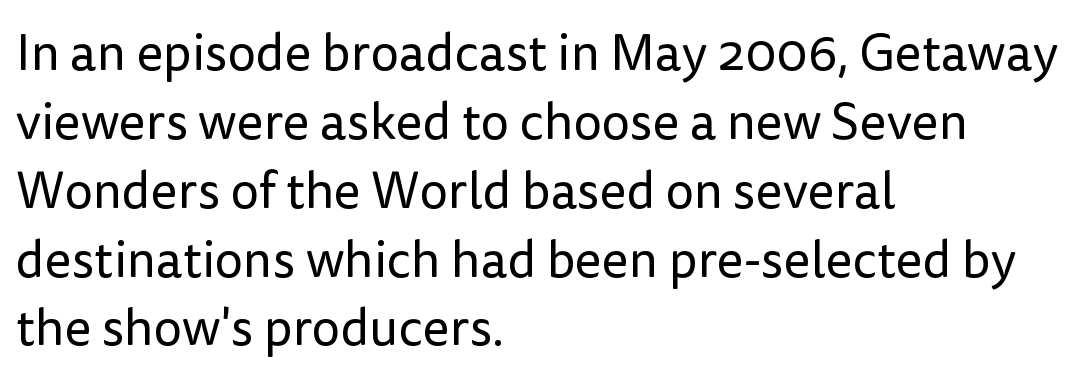
It's the straight-up-and-down kind of type. Letters rest on an invisible, unmarked baseline. Here the designer chose a conventional face with non-uniform glyph widths. This rendering employs a face without finishing strokes, i.e., a sans-serif.
